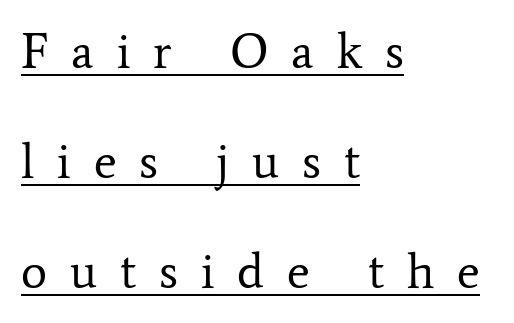
The rendering uses natural spacing where letterforms have individual widths. The face used here is rendered with a markedly widened letterfit. The setting favours the left margin, as ordinary paragraphs usually do. This reads as an unemphasized weight, regular at the heaviest. To sum up the face: it has serifs. This sample uses an upright cut, with every glyph sitting square on the baseline.
